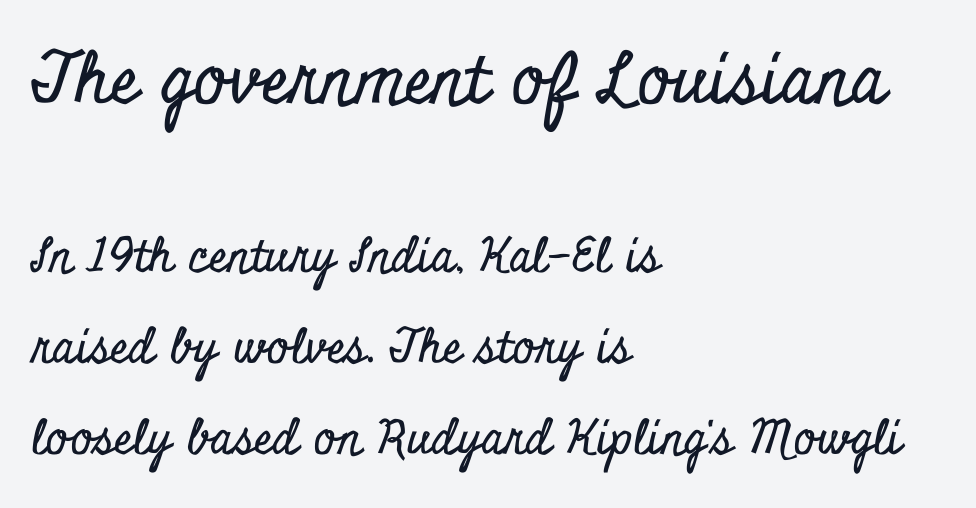
The image shows 70 px condensed serif type; set left-aligned, loose line spacing (1.94x), normal letter spacing, not underlined; the first (top) block is 1.49x larger; low stroke contrast and a small x-height.
